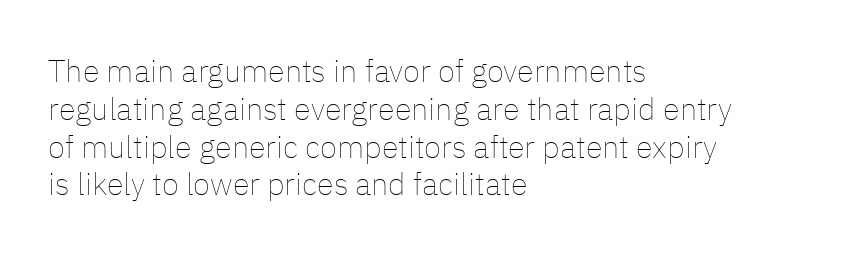
Q: Is the text bold? A: No.
Q: Is the text italic (slanted)? A: No, it is upright.
Q: Is the text underlined? A: No.
Q: How is the paragraph aligned? A: Left-aligned.
Q: Is the spacing between letters normal or unusually wide? A: Normal.
Q: Width (condensed, normal, or wide)? A: Normal.
Q: Stroke contrast? A: Low.
Q: x-height? A: Medium.
Q: Monospaced? A: No.
